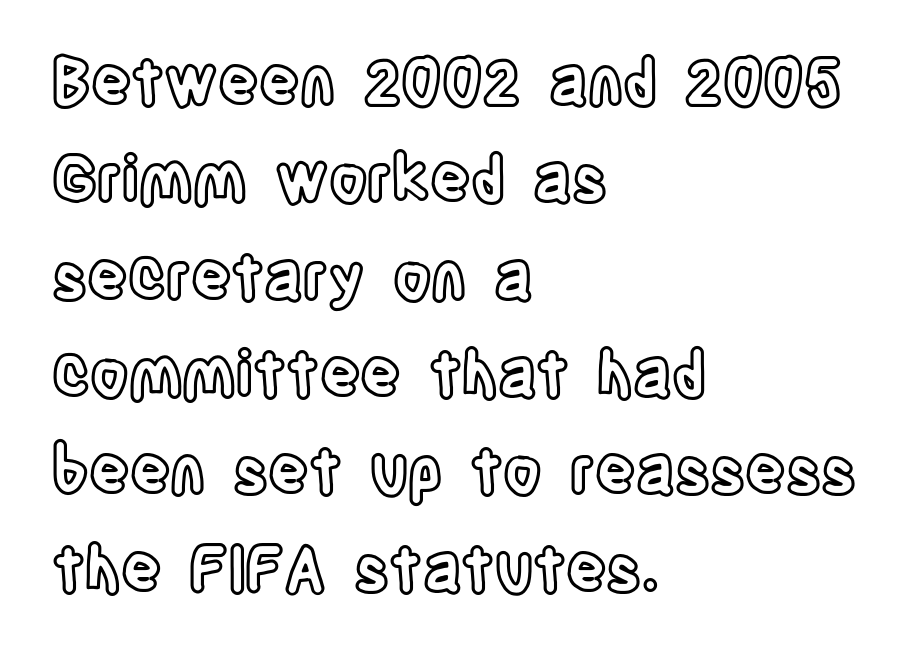
The image shows 62 px condensed type, upright; set left-aligned, normal line spacing (1.57x), normal letter spacing, not underlined; a large x-height.
